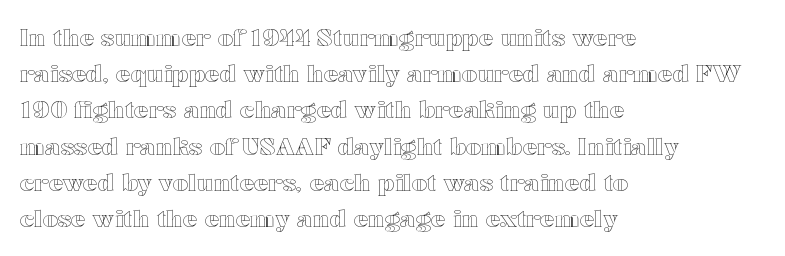
The image shows 24 px text type, upright; set left-aligned, normal line spacing (1.51x), normal letter spacing, not underlined.
